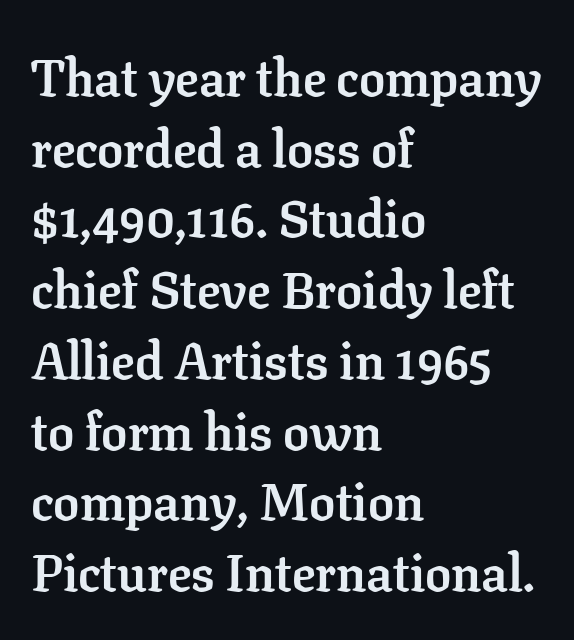
The image shows 52 px semibold serif type, upright; set left-aligned, normal line spacing (1.36x), normal letter spacing, not underlined; low stroke contrast and a medium x-height.
